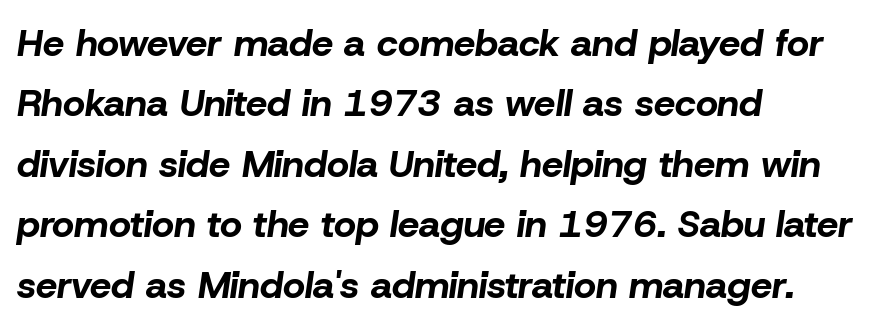
The image shows 38 px bold type, italic (leaning right); set left-aligned, normal line spacing (1.59x), normal letter spacing, not underlined; low stroke contrast and a medium x-height.
